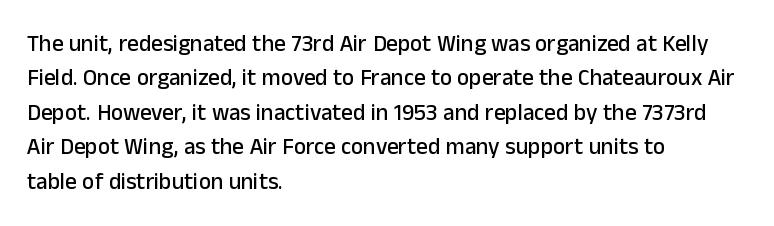
The image shows 23 px text type, upright; set left-aligned, normal line spacing (1.5x), normal letter spacing, not underlined.
